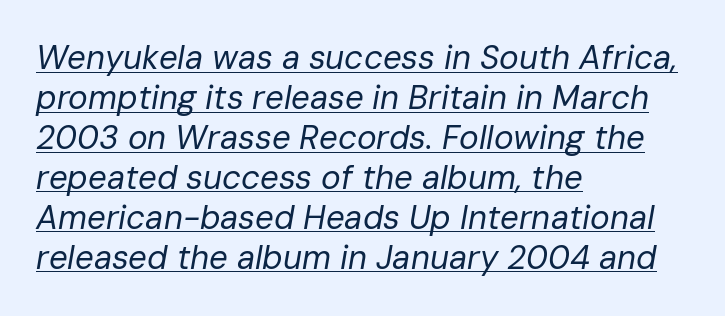
{"italic": "yes", "lean": "right", "slant_degrees": 10, "bold": "no", "weight": "regular", "width": "normal", "stroke_contrast": "low", "x_height": "medium", "monospaced": "no", "underline": "yes", "align": "left", "line_spacing_ratio": 1.21, "letter_spacing": "normal", "letter_spacing_em": 0.0, "glyph_px": 33}
